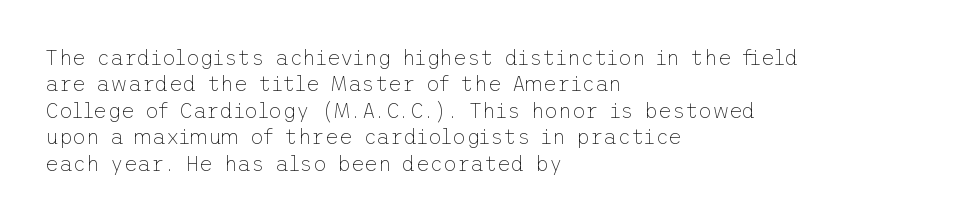
{"italic": "no", "bold": "no", "underline": "no", "align": "left", "line_spacing": "normal", "line_spacing_ratio": 1.26, "letter_spacing": "normal", "letter_spacing_em": 0.0, "glyph_px": 21}
